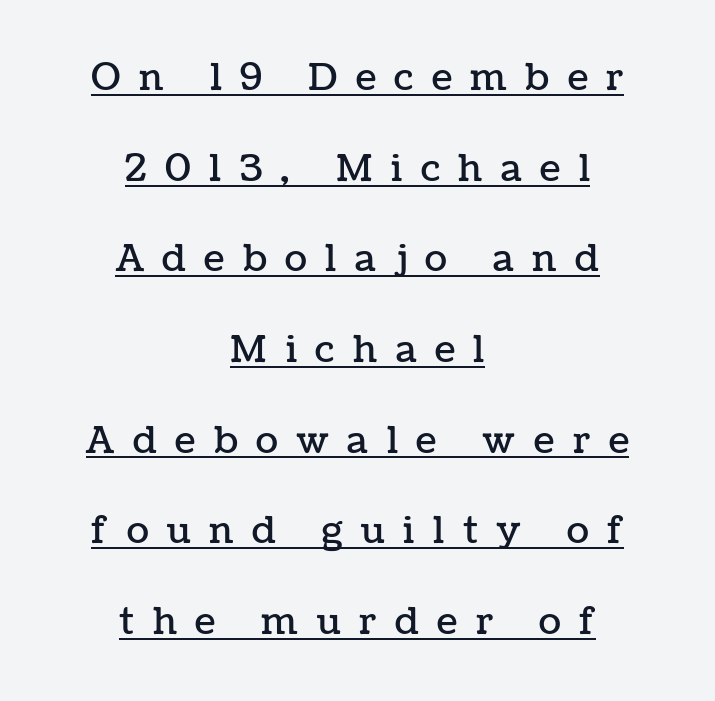
The designer dialed line spacing up above the default. Honestly, the underline is the first thing you notice here. The font's upright variant was chosen for this text. The lines in this sample share a center point and differ in where they start and stop. The face used here is rendered with a markedly widened letterfit.
